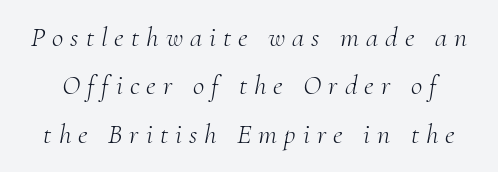
The image shows 28 px light serif type, italic (leaning right); set line spacing 1.73x, unusually wide letter spacing (+0.25 em), not underlined; medium stroke contrast and a small x-height.
